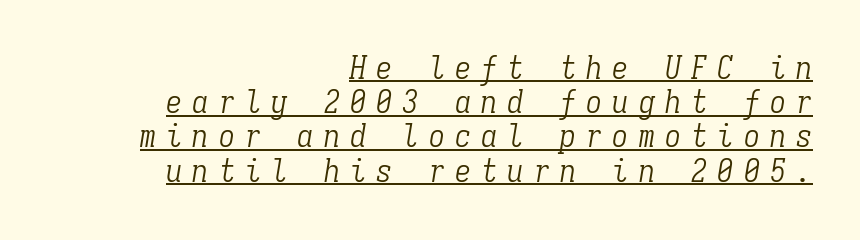
Q: Is the text bold? A: No.
Q: Is the text italic (slanted)? A: Yes, it leans right by about 9 degrees.
Q: Is the typeface a serif or a sans-serif typeface? A: Serif.
Q: Is the text underlined? A: Yes.
Q: How is the paragraph aligned? A: Right-aligned.
Q: Is the spacing between letters normal or unusually wide? A: Unusually wide.
Q: Is the spacing between lines tight, normal or loose? A: Tight.
Q: Width (condensed, normal, or wide)? A: Condensed.
Q: Stroke contrast? A: Low.
Q: x-height? A: Medium.
Q: Monospaced? A: Yes.
